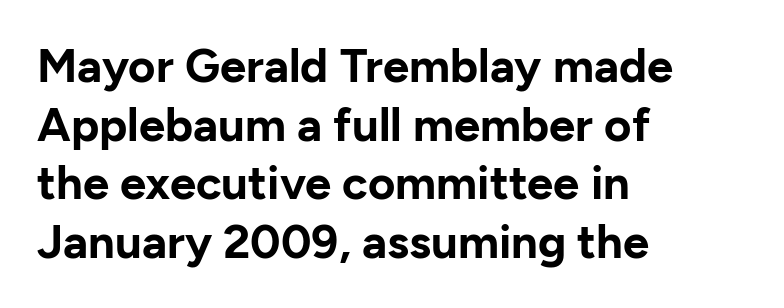
Q: Is the text bold? A: Yes.
Q: Is the text italic (slanted)? A: No, it is upright.
Q: Is the typeface a serif or a sans-serif typeface? A: Sans-serif.
Q: Is the text underlined? A: No.
Q: How is the paragraph aligned? A: Left-aligned.
Q: Is the spacing between letters normal or unusually wide? A: Normal.
Q: Is the spacing between lines tight, normal or loose? A: Normal.
Q: Width (condensed, normal, or wide)? A: Normal.
Q: Stroke contrast? A: Low.
Q: x-height? A: Medium.
Q: Monospaced? A: No.
